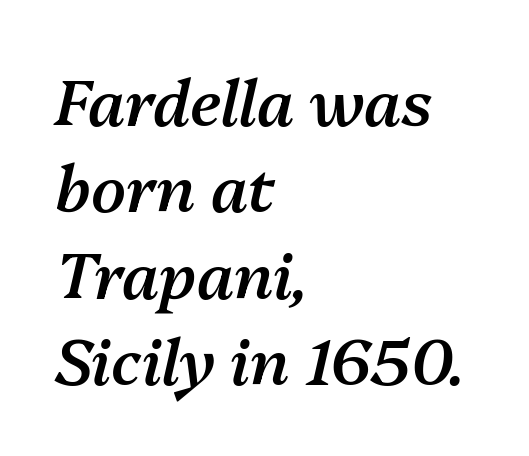
Rows of type keep a routine distance in the vertical direction. The rendering applies a slant to the glyphs. Varying glyph widths throughout — classic text-font behaviour. The text block is weighted toward the left margin, trailing off unevenly rightward.
